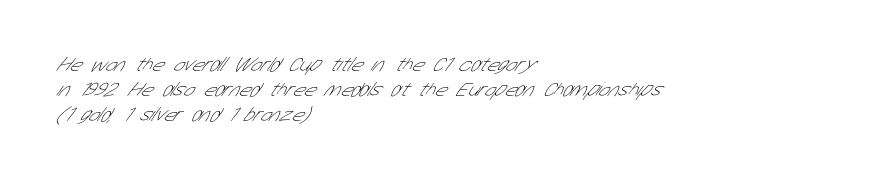
{"bold": "no", "underline": "no", "align": "left", "line_spacing": "normal", "line_spacing_ratio": 1.25, "letter_spacing": "normal", "letter_spacing_em": 0.0, "glyph_px": 20}
